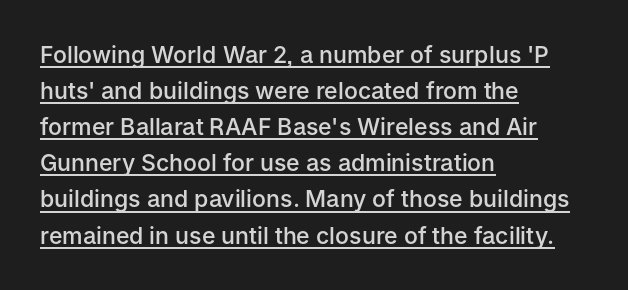
The image shows 23 px text type, upright; set left-aligned, normal line spacing (1.57x), normal letter spacing, underlined.
